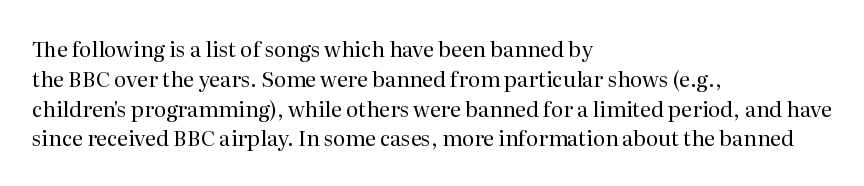
The image shows 21 px text type, upright; set left-aligned, normal line spacing (1.42x), normal letter spacing, not underlined.
